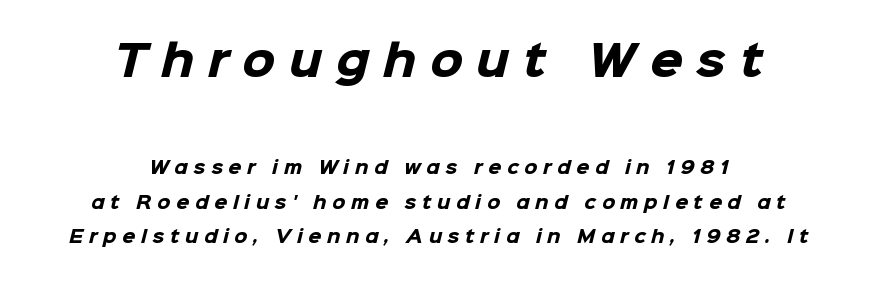
Q: Is the text bold? A: Yes.
Q: Is the typeface a serif or a sans-serif typeface? A: Sans-serif.
Q: Is the text underlined? A: No.
Q: How is the paragraph aligned? A: Centered.
Q: Is the spacing between letters normal or unusually wide? A: Unusually wide.
Q: Is the spacing between lines tight, normal or loose? A: Loose.
Q: Which block of text is set in a larger size, the first (top) or the second (bottom)? A: The first (top) one.
Q: Width (condensed, normal, or wide)? A: Normal.
Q: Stroke contrast? A: Low.
Q: x-height? A: Medium.
Q: Monospaced? A: No.
